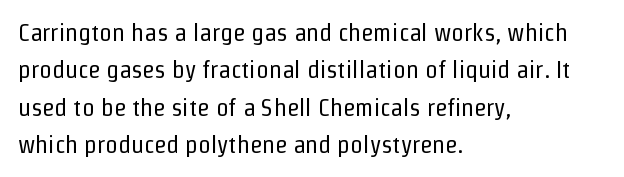
In CSS terms this would be text-align: left. Descenders are the only things crossing below the line. One glance says typical: line gaps are just what's usual. This is the regular roman posture of the typeface.
